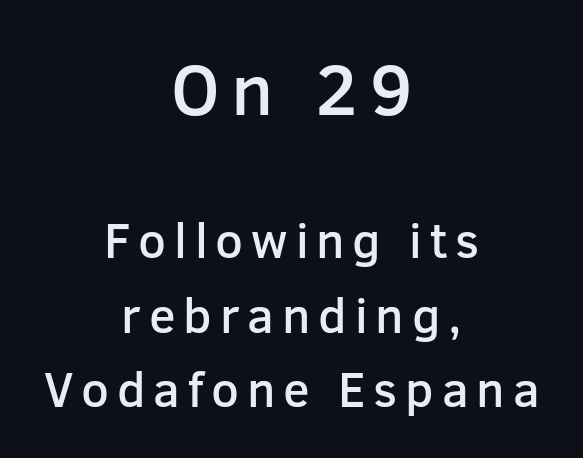
Nothing sits at the stroke ends, so this counts as sans-serif. The glyphs are unaccompanied by any horizontal stroke below them. Is the block centered? Yes — each line is placed symmetrically about the middle. In terms of leading, this rendering sits right in the middle. A fair bit of extra ink — the face is semibold, not bold.
